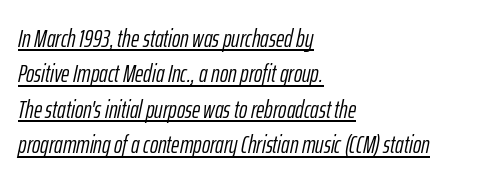
Is there an underline? Yes — a line sits under the letters. Caption: standard tracking, unaltered. This sample uses an oblique cut, with every glyph tilted off the vertical. This sample is left-justified, so line endings fall wherever the words run out. The designer left line spacing at the default. The weight tops out at a normal text grade.
